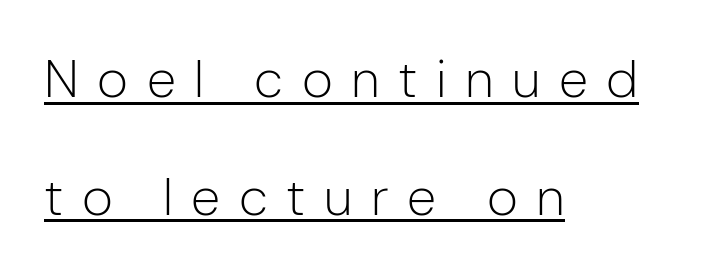
The image shows 53 px light sans-serif type, upright; set left-aligned, loose line spacing (2.22x), unusually wide letter spacing (+0.35 em), underlined; low stroke contrast and a medium x-height.
